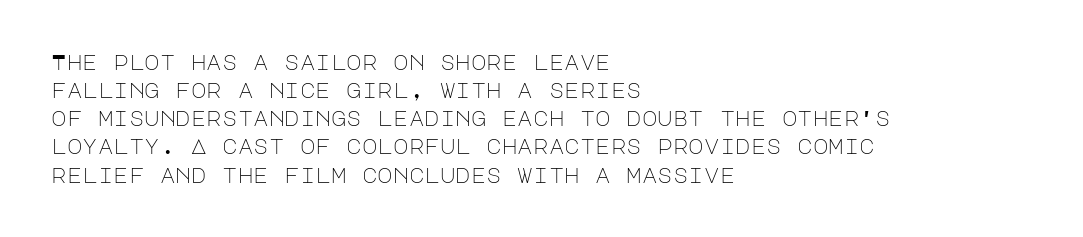
The image shows 21 px text type, upright; set left-aligned, normal line spacing (1.34x), normal letter spacing, not underlined.
